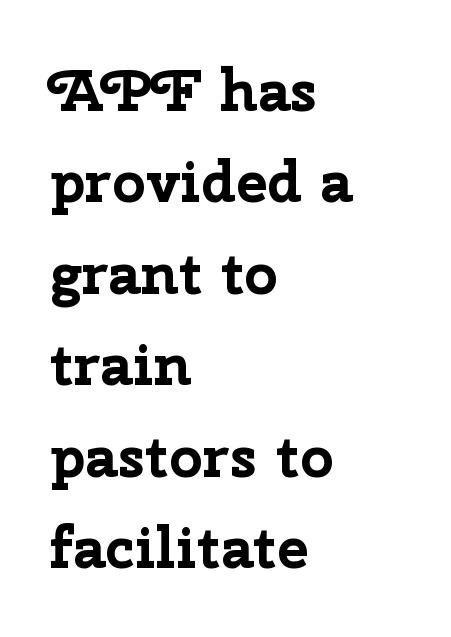
Q: Is the text bold? A: Yes.
Q: Is the text italic (slanted)? A: No, it is upright.
Q: Is the typeface a serif or a sans-serif typeface? A: Sans-serif.
Q: Is the text underlined? A: No.
Q: How is the paragraph aligned? A: Left-aligned.
Q: Is the spacing between letters normal or unusually wide? A: Normal.
Q: Is the spacing between lines tight, normal or loose? A: Normal.
Q: Width (condensed, normal, or wide)? A: Normal.
Q: Stroke contrast? A: Low.
Q: x-height? A: Medium.
Q: Monospaced? A: No.
